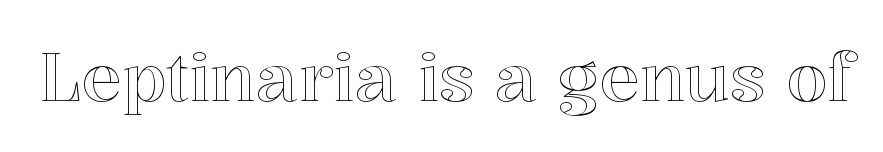
{"italic": "no", "width": "normal", "x_height": "medium", "monospaced": "no", "underline": "no", "letter_spacing": "normal", "letter_spacing_em": 0.0, "glyph_px": 67}
